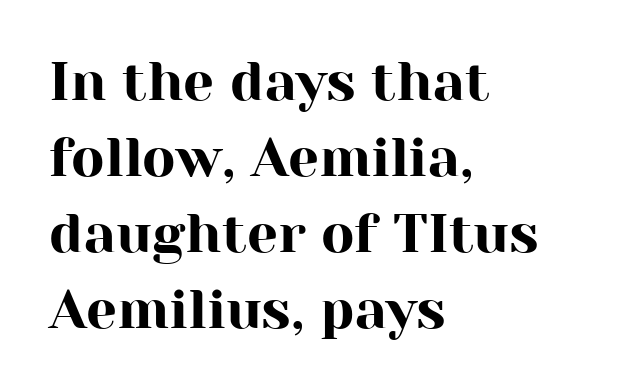
The image shows 55 px serif type, upright; set left-aligned, normal line spacing (1.38x), normal letter spacing, not underlined; high stroke contrast and a medium x-height.
